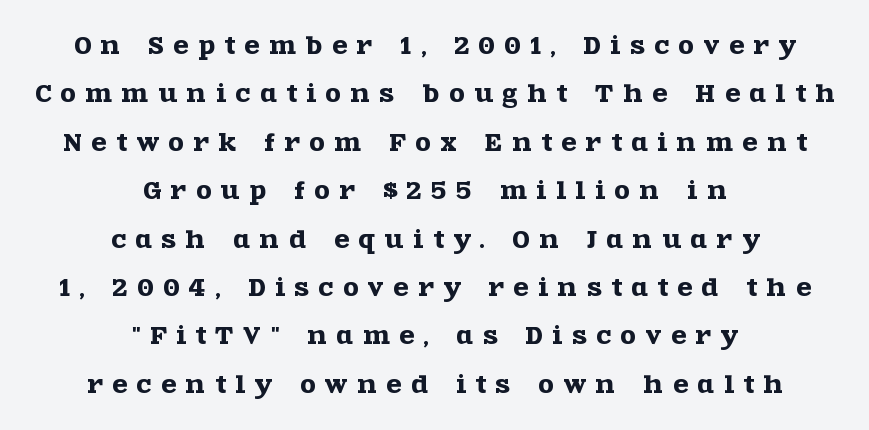
The image shows 22 px text type, upright; set centered, loose line spacing (2.2x), unusually wide letter spacing (+0.45 em), not underlined.
